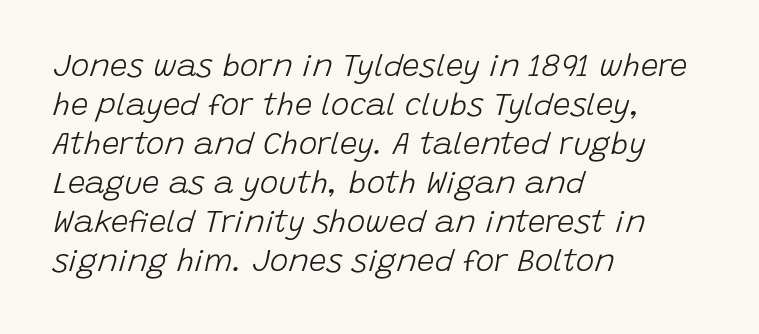
Any mark beneath the type? The region is blank. The passage is arranged the way most books set body copy — flush left. The strokes are not fattened; the text isn't bold. Note the varied advance widths — an 'i' is clearly narrower than an 'm'. A typesetter would call this leading conventional body-copy spacing. A typesetter would mark this as italic.
